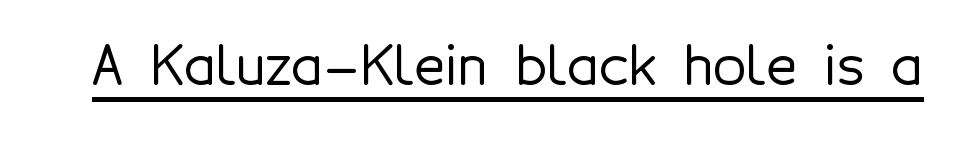
Q: Is the text italic (slanted)? A: No, it is upright.
Q: Is the typeface a serif or a sans-serif typeface? A: Sans-serif.
Q: Is the text underlined? A: Yes.
Q: Is the spacing between letters normal or unusually wide? A: Normal.
Q: Width (condensed, normal, or wide)? A: Normal.
Q: x-height? A: Medium.
Q: Monospaced? A: No.
